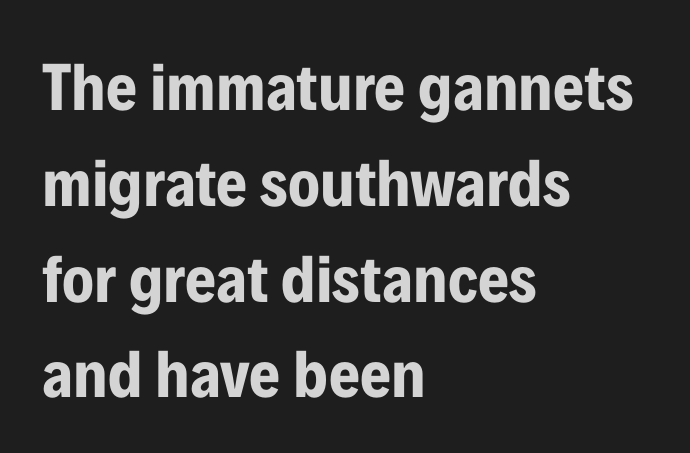
The image shows 67 px bold, condensed sans-serif type, upright; set left-aligned, normal line spacing (1.43x), normal letter spacing, not underlined; low stroke contrast and a medium x-height.
